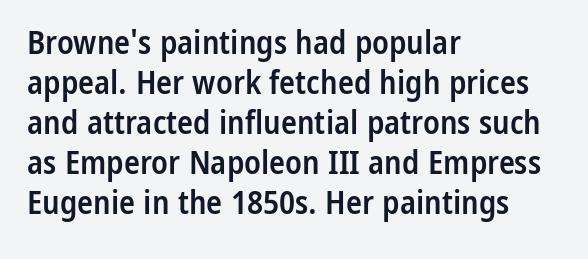
Q: Is the text bold? A: Semi-bold.
Q: Is the text italic (slanted)? A: No, it is upright.
Q: Is the typeface a serif or a sans-serif typeface? A: Sans-serif.
Q: Is the text underlined? A: No.
Q: How is the paragraph aligned? A: Left-aligned.
Q: Is the spacing between letters normal or unusually wide? A: Normal.
Q: Width (condensed, normal, or wide)? A: Condensed.
Q: Stroke contrast? A: Low.
Q: x-height? A: Medium.
Q: Monospaced? A: No.
